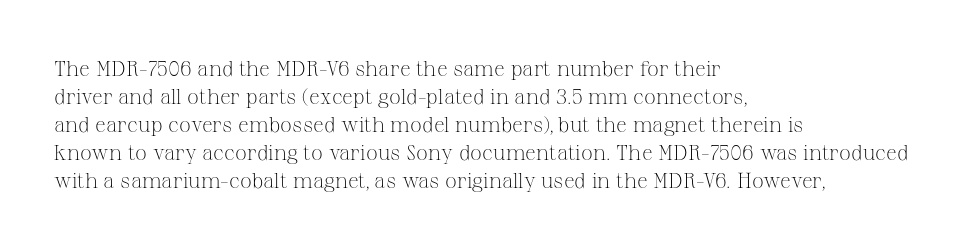
Q: Is the text bold? A: No.
Q: Is the text italic (slanted)? A: No, it is upright.
Q: Is the text underlined? A: No.
Q: How is the paragraph aligned? A: Left-aligned.
Q: Is the spacing between letters normal or unusually wide? A: Normal.
Q: Is the spacing between lines tight, normal or loose? A: Normal.
